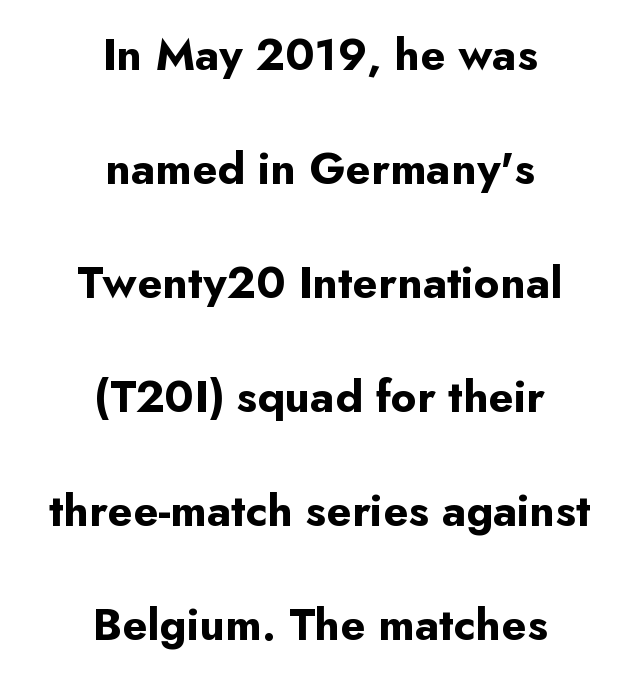
Widely set lines give the paragraph a tall, airy silhouette. No italicization has been applied; the sample stays upright. Character widths vary here, with narrow letters taking less room than wide ones. A clean baseline with only descenders dipping below it.
